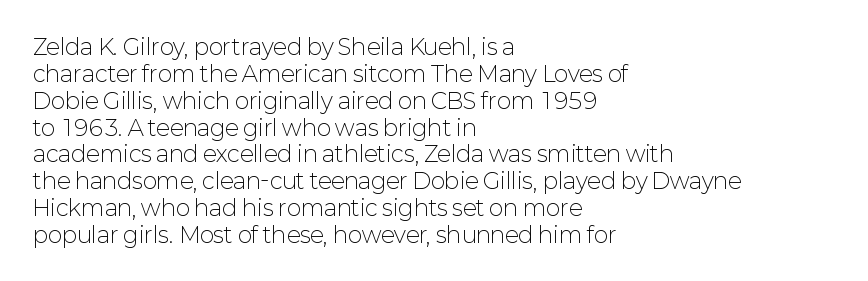
Q: Is the text bold? A: No.
Q: Is the text italic (slanted)? A: No, it is upright.
Q: Is the text underlined? A: No.
Q: How is the paragraph aligned? A: Left-aligned.
Q: Is the spacing between letters normal or unusually wide? A: Normal.
